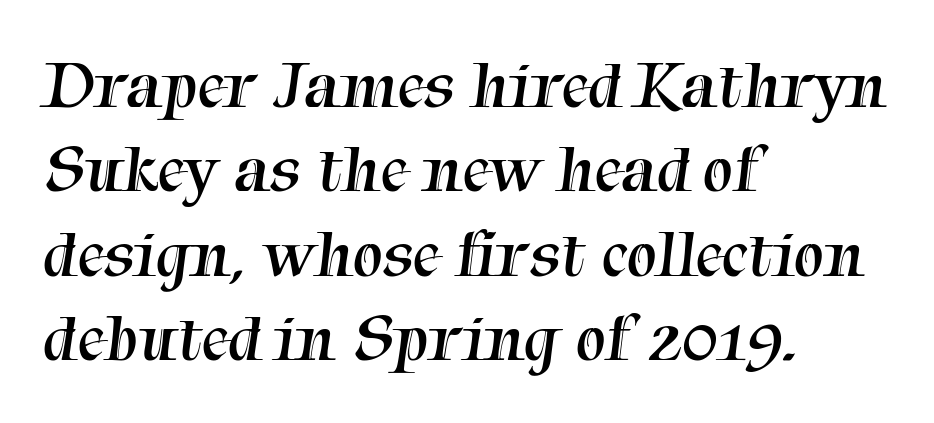
{"serif": "yes", "bold": "no", "weight": "regular", "width": "normal", "stroke_contrast": "medium", "x_height": "medium", "monospaced": "no", "underline": "no", "align": "left", "line_spacing_ratio": 1.24, "letter_spacing": "normal", "letter_spacing_em": 0.0, "glyph_px": 68}
